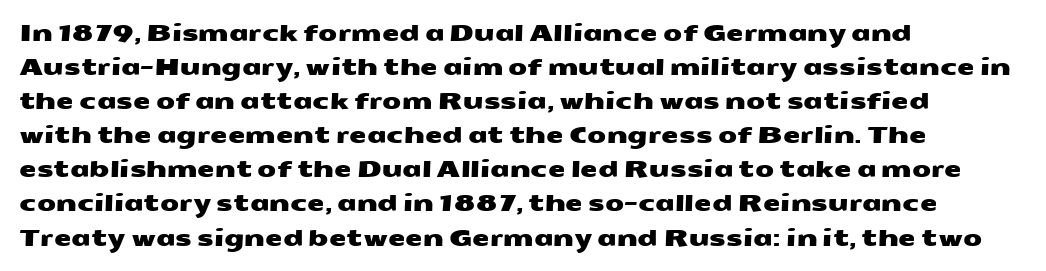
Reading down the column, the eye jumps a familiar distance to each next line. The area under the type is left untouched. All the whitespace from short lines collects on the right. The horizontal fit of the characters is conventional and even.
